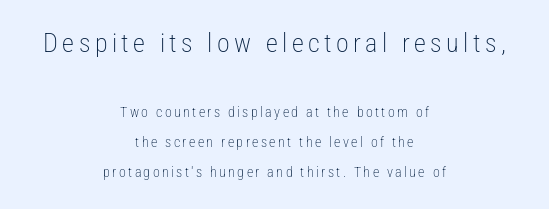
Q: Is the text bold? A: No.
Q: Is the text italic (slanted)? A: No, it is upright.
Q: Is the text underlined? A: No.
Q: How is the paragraph aligned? A: Centered.
Q: Is the spacing between lines tight, normal or loose? A: Loose.
Q: Which block of text is set in a larger size, the first (top) or the second (bottom)? A: The first (top) one.
